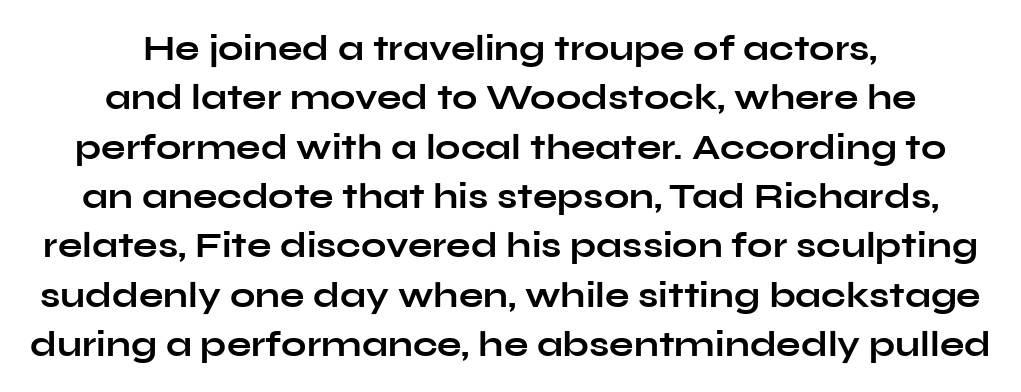
This sample has the flowing, uneven cadence of proportional lettering. Rule under the text: the space is simply empty. Both edges are ragged and mirror each other, which tells us the setting is centered. If you measured baseline to baseline, you'd find a middling distance. The horizontal fit of the characters is conventional and even. This is sans-serif lettering, the kind often seen on screens and signage.
